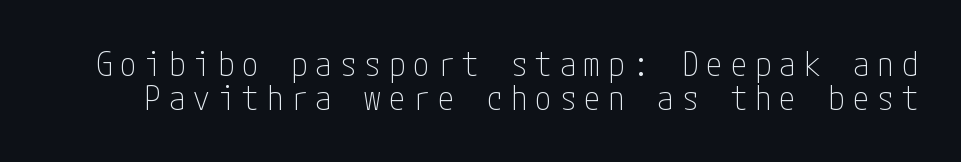
{"serif": "no", "italic": "no", "bold": "no", "weight": "thin", "width": "condensed", "stroke_contrast": "low", "x_height": "medium", "underline": "no", "line_spacing": "tight", "line_spacing_ratio": 1.04, "letter_spacing": "wide", "letter_spacing_em": 0.24, "glyph_px": 33}
